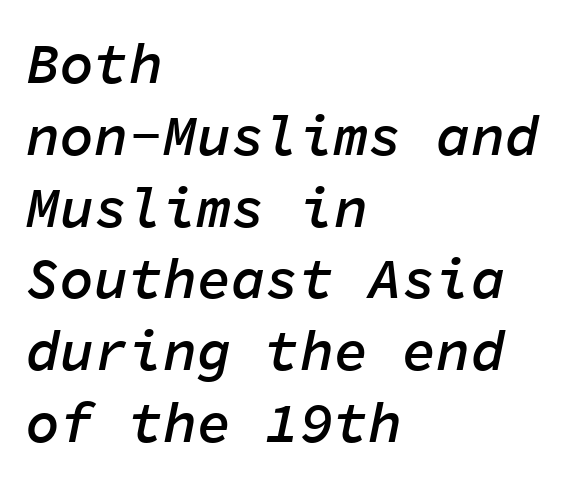
This sample uses plain, unmodified letter spacing. Unmarked baselines from the first word to the last. The face used here is monospaced, like something from a code editor. Posture: slanted.
